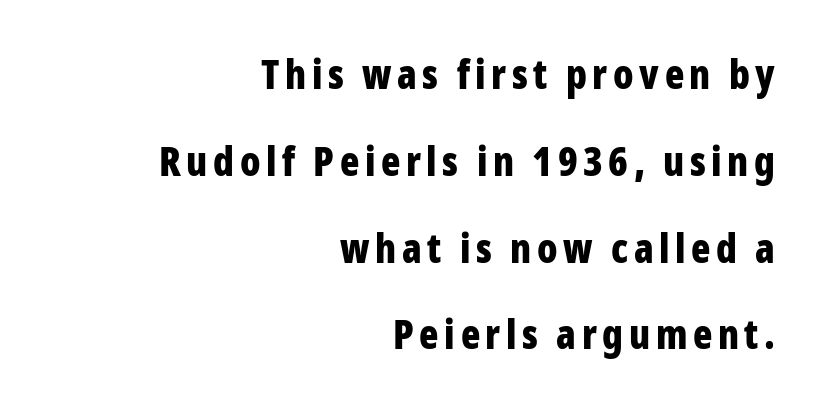
Q: Is the text bold? A: Yes.
Q: Is the text italic (slanted)? A: No, it is upright.
Q: Is the typeface a serif or a sans-serif typeface? A: Sans-serif.
Q: Is the text underlined? A: No.
Q: How is the paragraph aligned? A: Right-aligned.
Q: Is the spacing between lines tight, normal or loose? A: Loose.
Q: Width (condensed, normal, or wide)? A: Condensed.
Q: Stroke contrast? A: Low.
Q: x-height? A: Medium.
Q: Monospaced? A: No.
